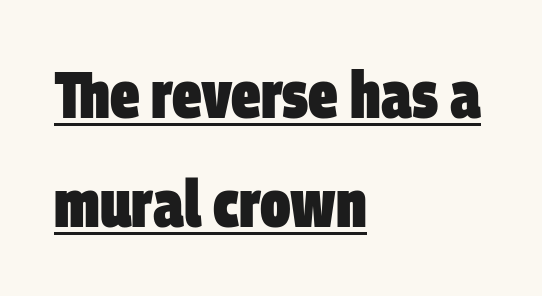
Which margin do the lines hug? The left one — the right edge is uneven. Check the space under the baseline: a stroke is drawn there. Students, observe: this is what conventionally led text looks like. Look at the tracking — it's just the regular setting, nothing added. Check where the strokes stop: nothing finishes them off — pure sans.
